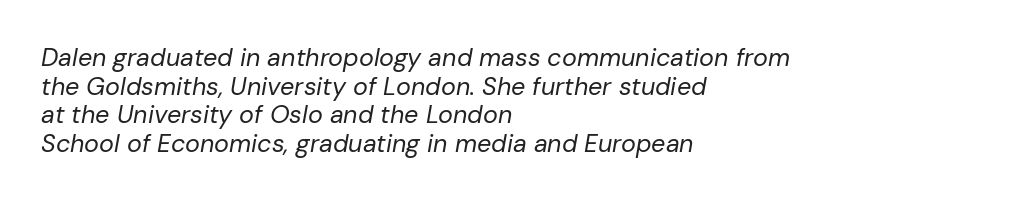
All the whitespace from short lines collects on the right. The specimen omits any rule beneath the text block's lines. Vertical spacing — tight. The cut favours lightness, reaching ordinary text weight at its darkest.
